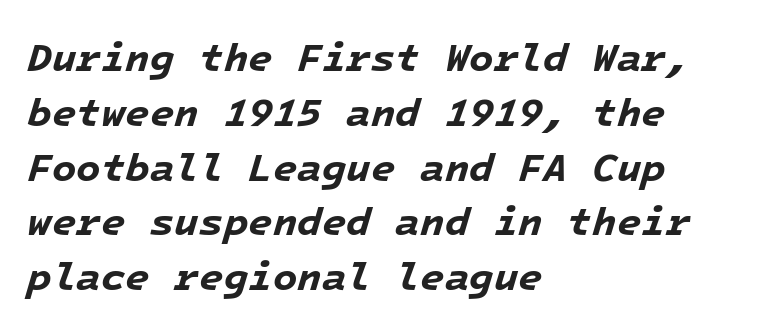
Q: Is the text bold? A: Yes.
Q: Is the text italic (slanted)? A: Yes, it leans right by about 16 degrees.
Q: Is the text underlined? A: No.
Q: How is the paragraph aligned? A: Left-aligned.
Q: Is the spacing between letters normal or unusually wide? A: Normal.
Q: Is the spacing between lines tight, normal or loose? A: Normal.
Q: Width (condensed, normal, or wide)? A: Normal.
Q: Stroke contrast? A: Low.
Q: x-height? A: Medium.
Q: Monospaced? A: Yes.
